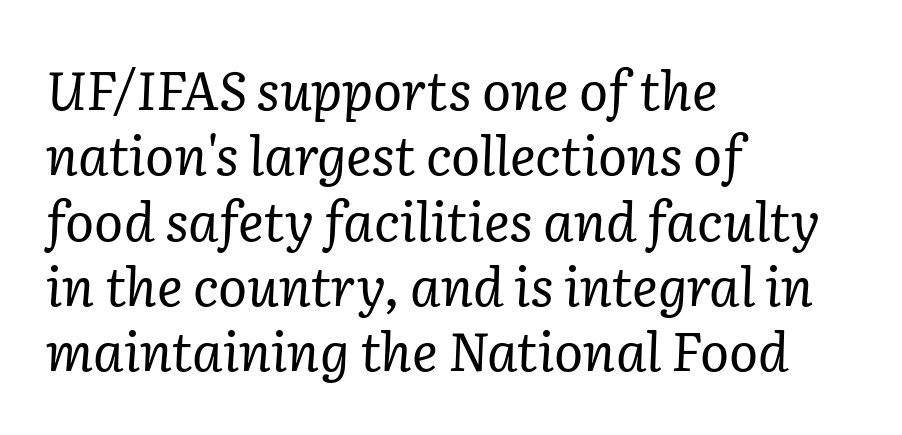
A clean baseline with only descenders dipping below it. Default kerning and tracking; the words read as compact shapes. Serif or sans? Serif — the stroke terminals have little feet. A student would call this left alignment; a typographer would say flush left, rag right. Spacing verdict: proportional, widths tailored to each character. This is oblique type, the kind used for emphasis or titles.
